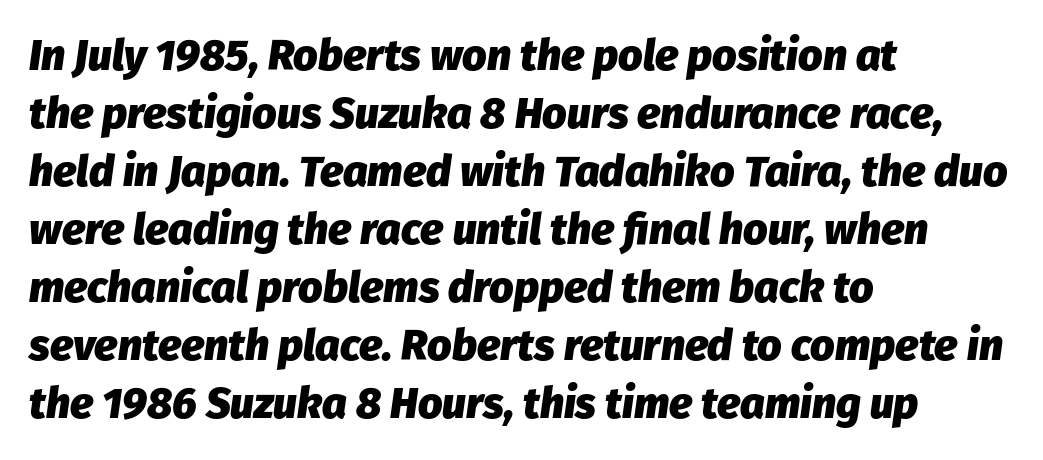
The image shows 43 px heavy type, italic (leaning right); set left-aligned, normal line spacing (1.35x), normal letter spacing, not underlined; low stroke contrast and a medium x-height.
